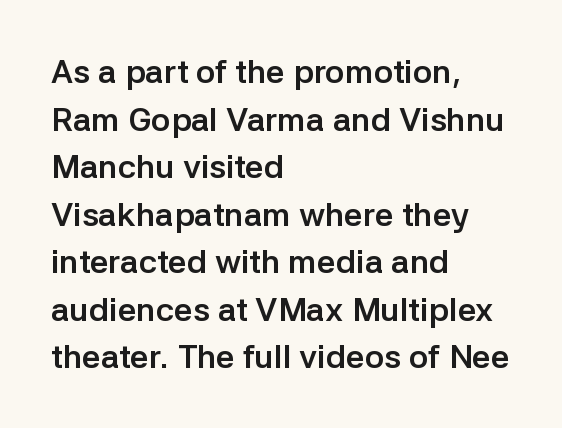
I'd call this a sans setting — the letters go barefoot. A typesetter would call this proportional, since set widths differ per character. Each new line begins a customary step beneath the previous one. Words float on clear page, feet unadorned.
